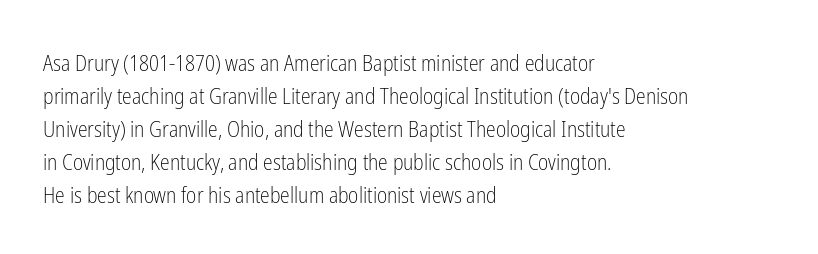
In terms of leading, this rendering sits right in the middle. Quick note: not italic, upright. Stems here are at most as thick as an everyday book face. Letter spacing: default.
